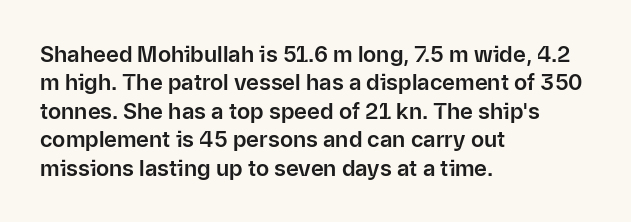
{"italic": "no", "underline": "no", "align": "left", "line_spacing": "normal", "line_spacing_ratio": 1.29, "letter_spacing": "normal", "letter_spacing_em": 0.0, "glyph_px": 22}
